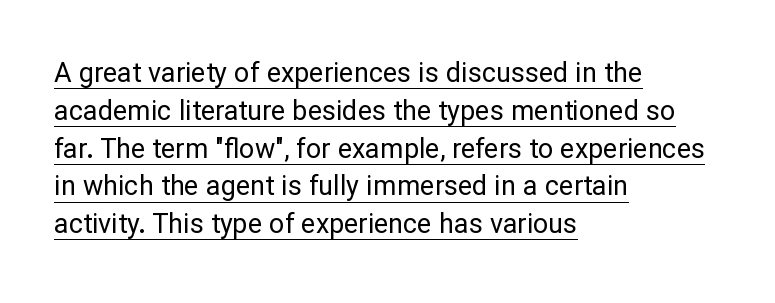
{"italic": "no", "bold": "no", "underline": "yes", "align": "left", "line_spacing": "normal", "line_spacing_ratio": 1.4, "letter_spacing": "normal", "letter_spacing_em": 0.0, "glyph_px": 27}
